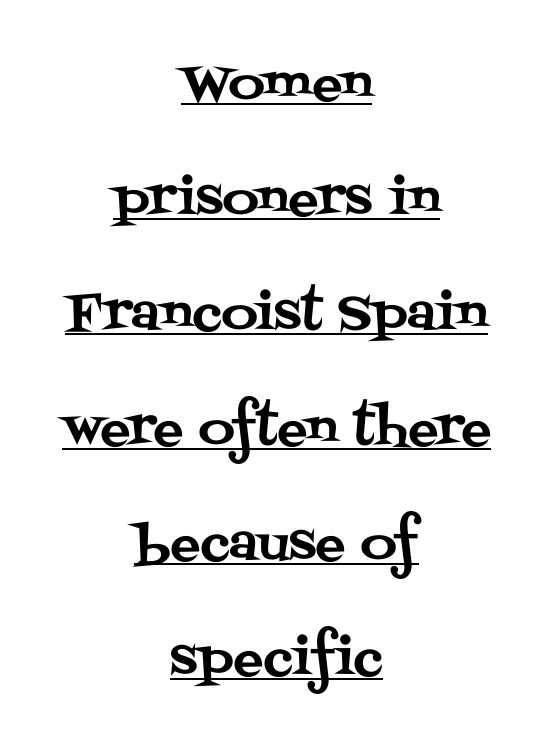
{"serif": "yes", "italic": "no", "width": "normal", "stroke_contrast": "medium", "x_height": "large", "monospaced": "no", "underline": "yes", "align": "center", "line_spacing": "loose", "line_spacing_ratio": 2.3, "letter_spacing": "normal", "letter_spacing_em": 0.0, "glyph_px": 50}
